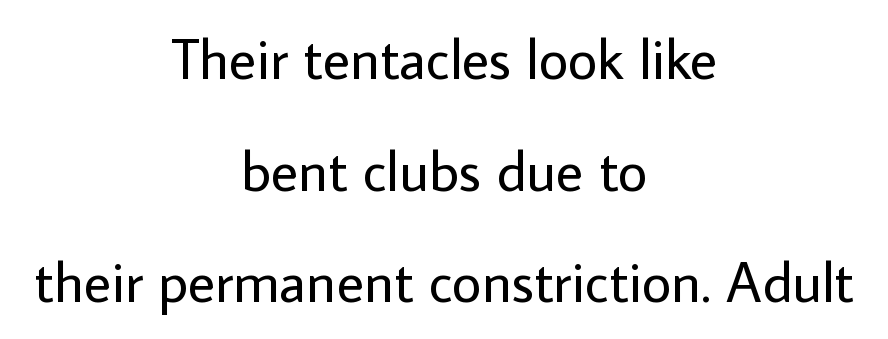
This sample uses an upright cut, with every glyph sitting square on the baseline. Quick note: underline off. A sans-serif font was chosen for this passage. Character widths vary here, with narrow letters taking less room than wide ones.
